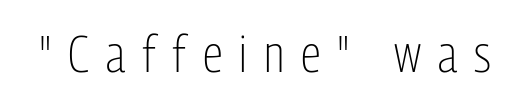
{"serif": "no", "italic": "no", "bold": "no", "weight": "light", "width": "condensed", "stroke_contrast": "low", "x_height": "medium", "monospaced": "no", "underline": "no", "letter_spacing": "wide", "letter_spacing_em": 0.33, "glyph_px": 51}
